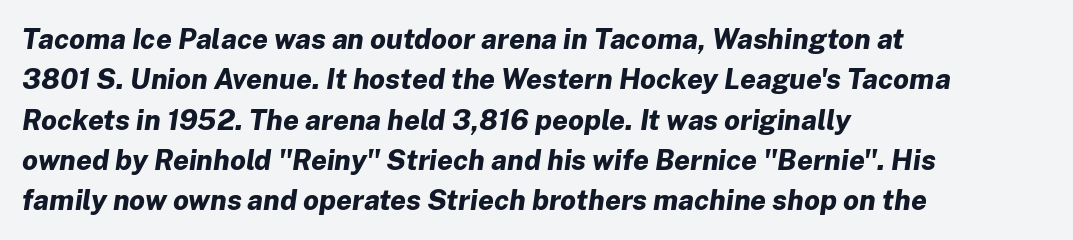
Q: Is the text bold? A: Yes.
Q: Is the text italic (slanted)? A: Yes, it leans right by about 8 degrees.
Q: Is the text underlined? A: No.
Q: How is the paragraph aligned? A: Left-aligned.
Q: Is the spacing between letters normal or unusually wide? A: Normal.
Q: Is the spacing between lines tight, normal or loose? A: Normal.
Q: Width (condensed, normal, or wide)? A: Normal.
Q: Stroke contrast? A: Low.
Q: x-height? A: Medium.
Q: Monospaced? A: No.
